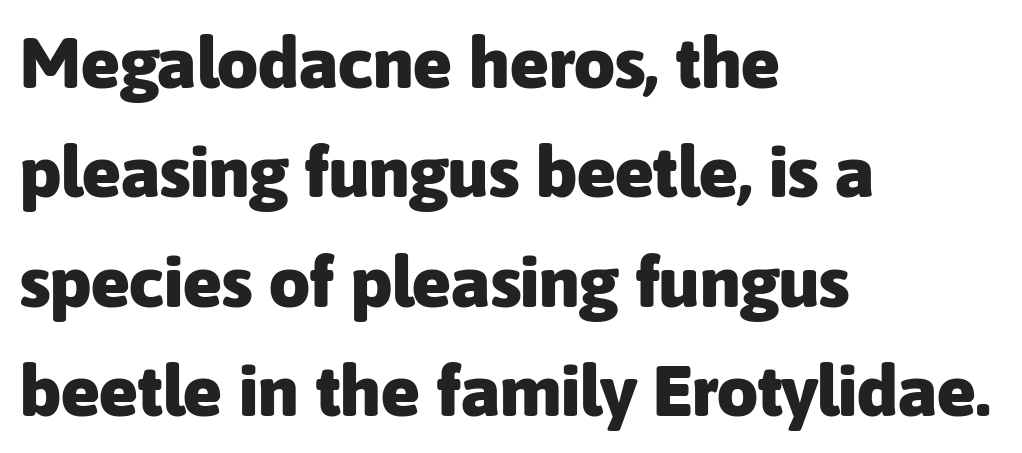
Character widths vary here, with narrow letters taking less room than wide ones. The words here are not underlined. These lines are set flush left with a ragged right edge. Look at the bottom of the vertical strokes: they stop flat, with no serifs. These lines keep a tight, regular rhythm from letter to letter.
